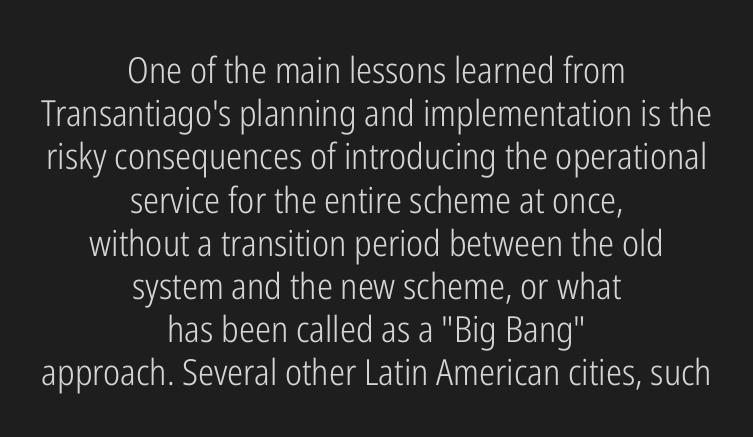
{"serif": "no", "italic": "no", "bold": "no", "weight": "light", "width": "condensed", "stroke_contrast": "low", "x_height": "medium", "monospaced": "no", "underline": "no", "align": "center", "line_spacing_ratio": 1.2, "letter_spacing": "normal", "letter_spacing_em": 0.0, "glyph_px": 36}
